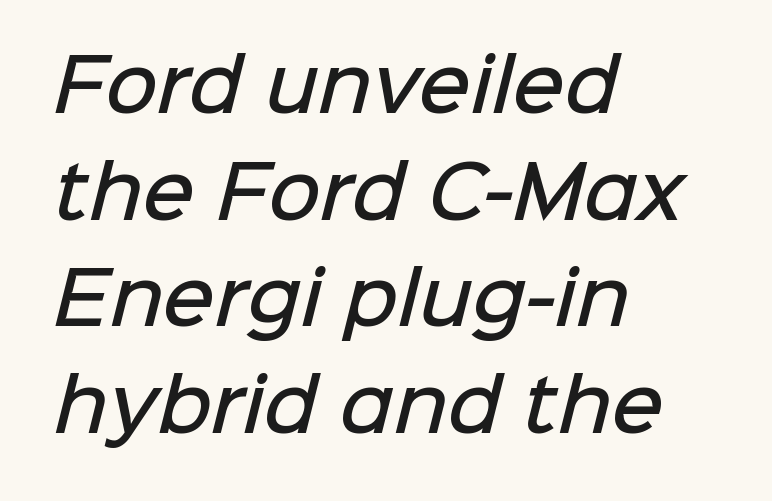
{"serif": "no", "bold": "semi", "weight": "semibold", "width": "normal", "stroke_contrast": "low", "x_height": "medium", "monospaced": "no", "underline": "no", "align": "left", "line_spacing": "normal", "line_spacing_ratio": 1.48, "letter_spacing": "normal", "letter_spacing_em": 0.0, "glyph_px": 72}
